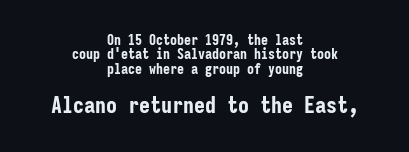
The string is rendered with underlining switched off. Which of the two is more prominent by size? The second, at the bottom. As a designer I'd log this as weight 700, bold. Interline gaps are noticeably narrow in this sample. Unlike italic type, these characters show no tilt at all. In terms of letterspacing, this is plain default setting.
